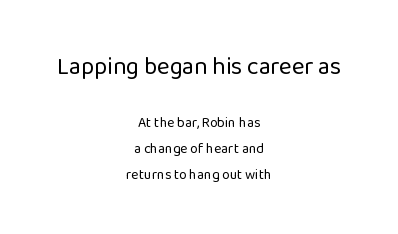
Rendered with straight, roman letterforms. The space beneath each line is pristine and unruled. Bigger letters appear in the top chunk; the bottom chunk is reduced. Nothing heavy about these letters — not bold at all. Is the block centered? Yes — each line is placed symmetrically about the middle.
